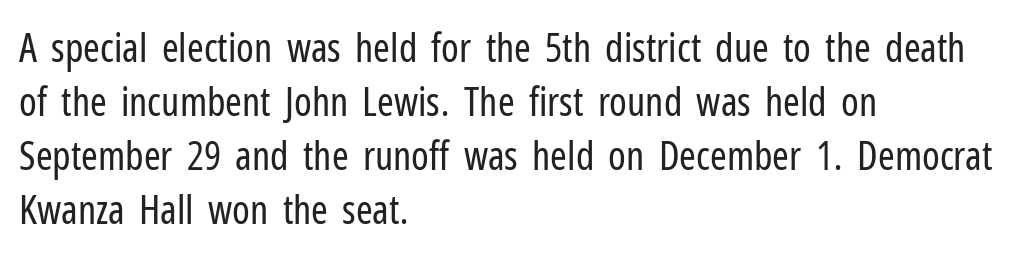
Rule under the text: the space is simply empty. Look at the bottom of the vertical strokes: they stop flat, with no serifs. Standard letterfit; no display-style spreading of the glyphs. It's the straight-up-and-down kind of type. The font is comparable to plain body text, perhaps lighter.
